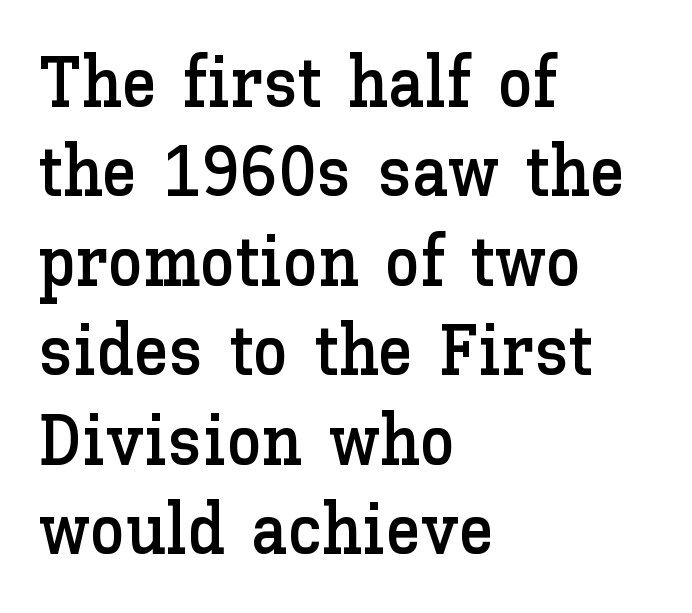
{"italic": "no", "width": "normal", "stroke_contrast": "low", "x_height": "medium", "monospaced": "no", "underline": "no", "align": "left", "line_spacing": "normal", "line_spacing_ratio": 1.26, "letter_spacing": "normal", "letter_spacing_em": 0.0, "glyph_px": 71}
